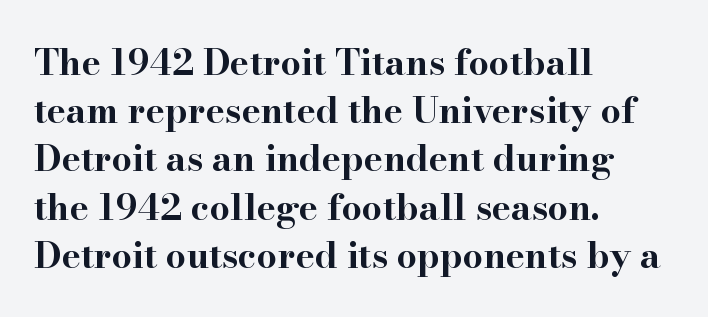
The image shows 36 px bold, wide serif type, upright; set left-aligned, normal line spacing (1.34x), normal letter spacing, not underlined; high stroke contrast and a small x-height.
